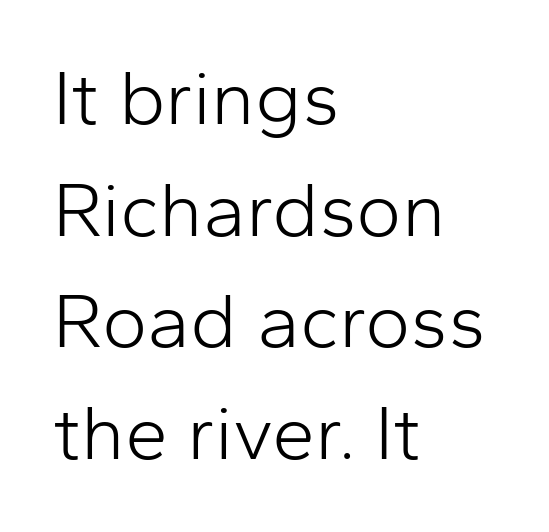
Q: Is the text bold? A: No.
Q: Is the text italic (slanted)? A: No, it is upright.
Q: Is the typeface a serif or a sans-serif typeface? A: Sans-serif.
Q: Is the text underlined? A: No.
Q: How is the paragraph aligned? A: Left-aligned.
Q: Is the spacing between letters normal or unusually wide? A: Normal.
Q: Is the spacing between lines tight, normal or loose? A: Normal.
Q: Width (condensed, normal, or wide)? A: Normal.
Q: Stroke contrast? A: Low.
Q: x-height? A: Medium.
Q: Monospaced? A: No.
